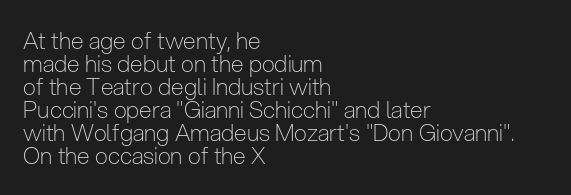
{"italic": "no", "bold": "no", "underline": "no", "align": "left", "line_spacing": "tight", "line_spacing_ratio": 1.0, "letter_spacing": "normal", "letter_spacing_em": 0.0, "glyph_px": 23}
